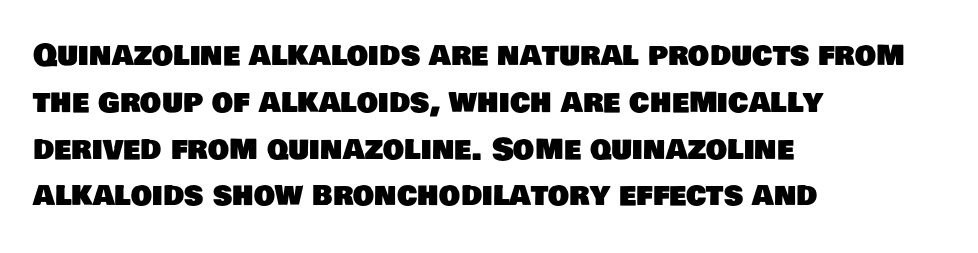
{"serif": "no", "width": "normal", "stroke_contrast": "low", "x_height": "large", "monospaced": "no", "underline": "no", "align": "left", "line_spacing": "normal", "line_spacing_ratio": 1.56, "letter_spacing": "normal", "letter_spacing_em": 0.0, "glyph_px": 30}
